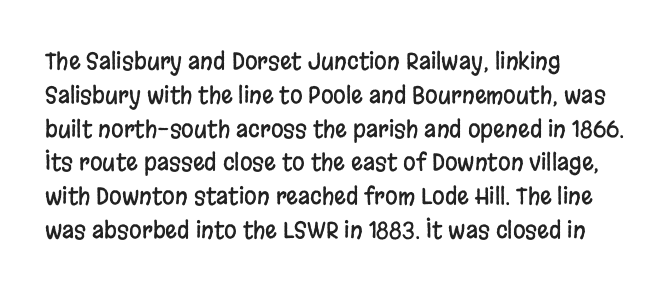
The image shows 23 px text type, upright; set left-aligned, normal line spacing (1.47x), normal letter spacing, not underlined.
